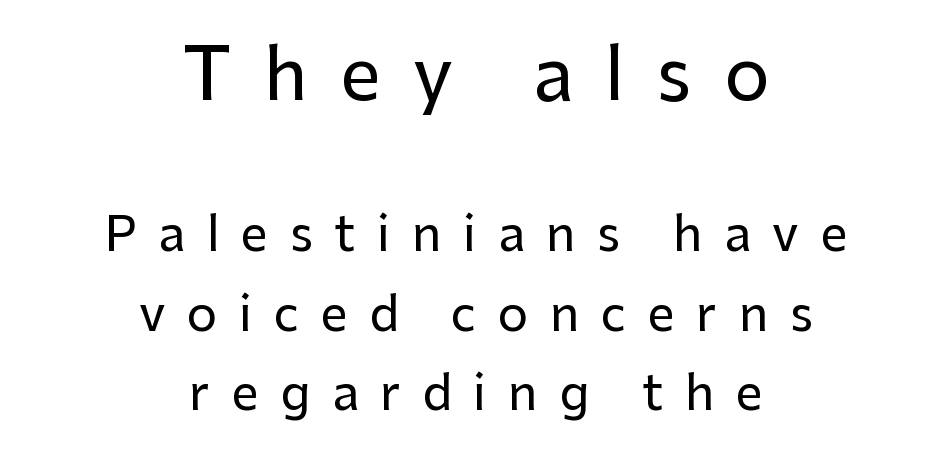
Q: Is the text italic (slanted)? A: No, it is upright.
Q: Is the typeface a serif or a sans-serif typeface? A: Sans-serif.
Q: Is the text underlined? A: No.
Q: How is the paragraph aligned? A: Centered.
Q: Is the spacing between letters normal or unusually wide? A: Unusually wide.
Q: Is the spacing between lines tight, normal or loose? A: Normal.
Q: Which block of text is set in a larger size, the first (top) or the second (bottom)? A: The first (top) one.
Q: Width (condensed, normal, or wide)? A: Normal.
Q: Stroke contrast? A: Low.
Q: x-height? A: Medium.
Q: Monospaced? A: No.
